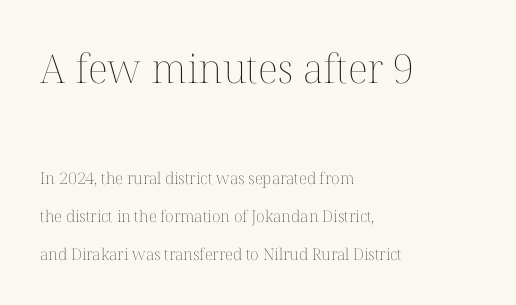
Q: Is the text bold? A: No.
Q: Is the text italic (slanted)? A: No, it is upright.
Q: Is the text underlined? A: No.
Q: How is the paragraph aligned? A: Left-aligned.
Q: Is the spacing between letters normal or unusually wide? A: Normal.
Q: Is the spacing between lines tight, normal or loose? A: Loose.
Q: Which block of text is set in a larger size, the first (top) or the second (bottom)? A: The first (top) one.
Q: Width (condensed, normal, or wide)? A: Normal.
Q: Stroke contrast? A: Medium.
Q: x-height? A: Medium.
Q: Monospaced? A: No.
